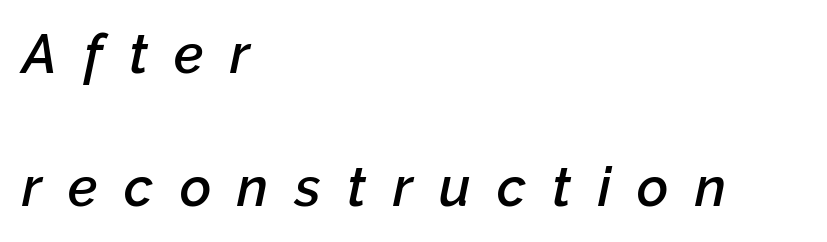
{"italic": "yes", "lean": "right", "slant_degrees": 12, "bold": "semi", "weight": "semibold", "width": "normal", "stroke_contrast": "low", "x_height": "medium", "monospaced": "no", "underline": "no", "align": "left", "line_spacing": "loose", "line_spacing_ratio": 2.47, "letter_spacing": "wide", "letter_spacing_em": 0.49, "glyph_px": 54}
